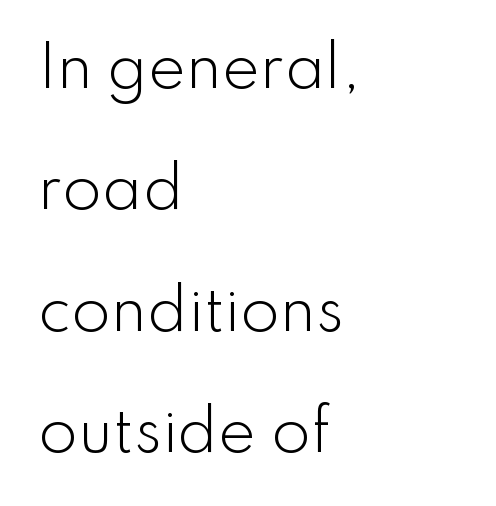
{"serif": "no", "italic": "no", "bold": "no", "weight": "light", "width": "normal", "stroke_contrast": "low", "x_height": "small", "monospaced": "no", "underline": "no", "align": "left", "line_spacing": "loose", "line_spacing_ratio": 2.13, "letter_spacing": "normal", "letter_spacing_em": 0.0, "glyph_px": 57}
